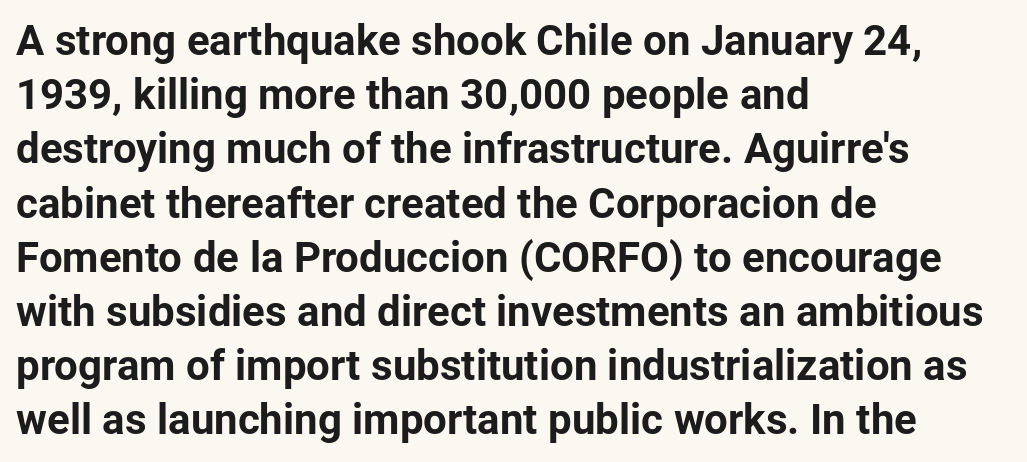
{"serif": "no", "italic": "no", "bold": "yes", "weight": "bold", "width": "normal", "stroke_contrast": "low", "x_height": "medium", "monospaced": "no", "underline": "no", "align": "left", "line_spacing": "normal", "line_spacing_ratio": 1.29, "letter_spacing": "normal", "letter_spacing_em": 0.0, "glyph_px": 42}
